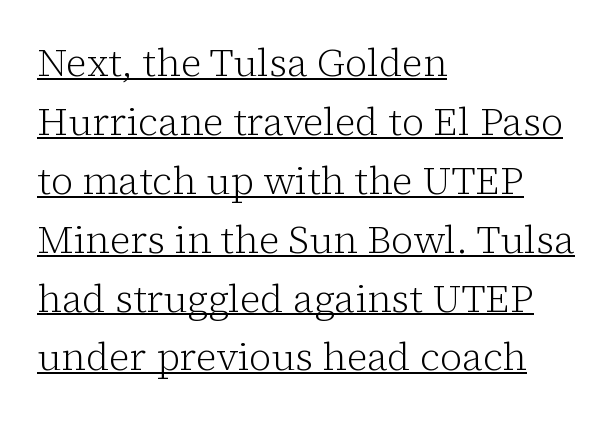
{"serif": "yes", "italic": "no", "bold": "no", "weight": "light", "width": "normal", "stroke_contrast": "low", "x_height": "medium", "monospaced": "no", "underline": "yes", "align": "left", "line_spacing": "normal", "line_spacing_ratio": 1.51, "letter_spacing": "normal", "letter_spacing_em": 0.0, "glyph_px": 39}
